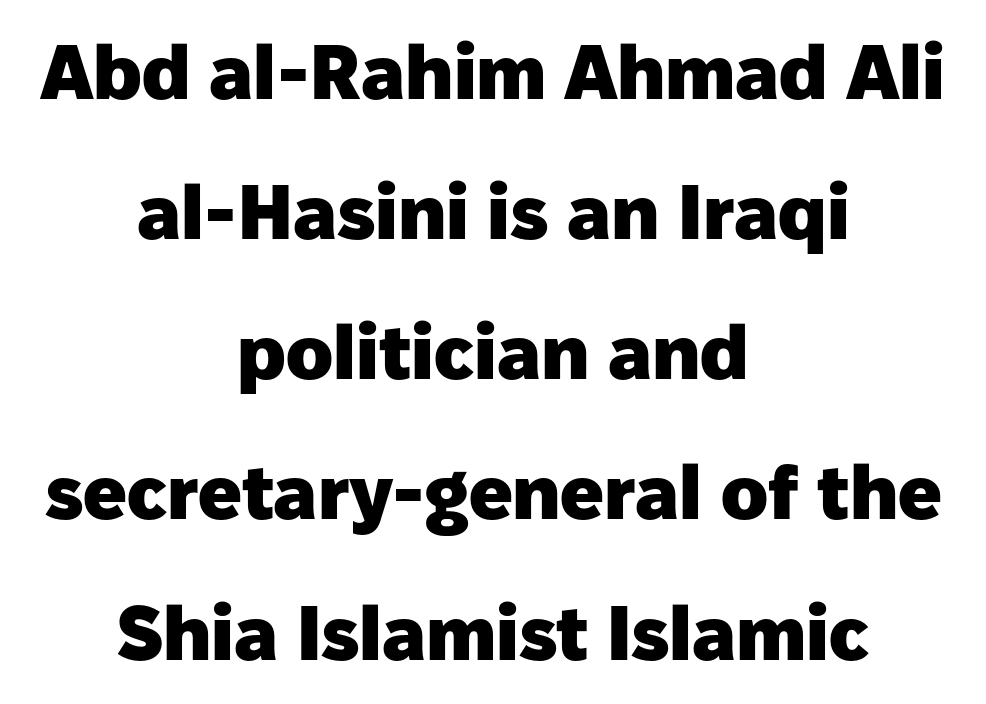
The image shows 77 px heavy sans-serif type, upright; set centered, line spacing 1.82x, normal letter spacing, not underlined; low stroke contrast and a medium x-height.
